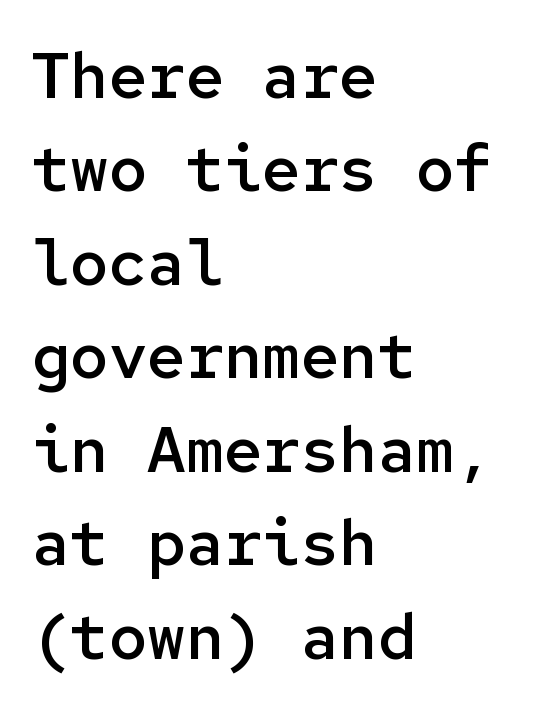
These lines are set flush left with a ragged right edge. Check where the strokes stop: nothing finishes them off — pure sans. Any mark beneath the type? The region is blank. The line texture is even and compact thanks to regular tracking. The vertical gap from one line to the next is medium.
